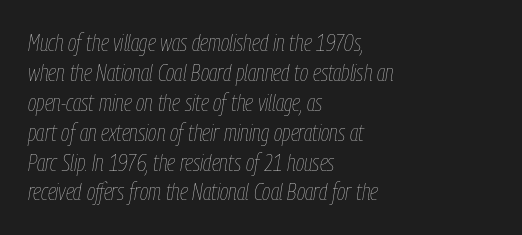
The image shows 23 px text type, italic (leaning right); set left-aligned, normal line spacing (1.3x), normal letter spacing, not underlined.
